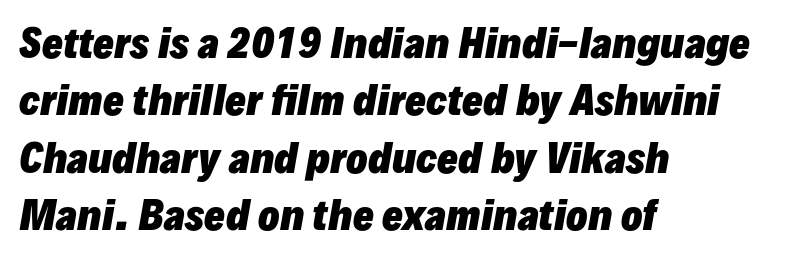
What stands out about the letter spacing? Nothing — it is the standard amount. Line starts are locked; line ends wander. The rendering uses natural spacing where letterforms have individual widths. The baseline area is clear. Vertically, the passage feels balanced, rows spaced as you'd expect.
